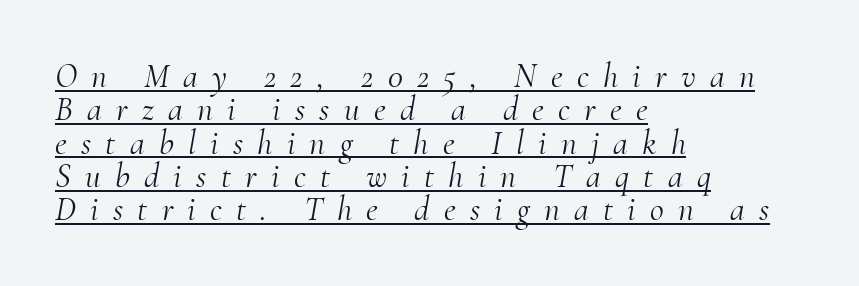
The strokes are not fattened; the text isn't bold. One glance says dense: line gaps are narrower than usual. Italic: yes, the glyphs are oblique. Horizontally, the lines are justified to the leading edge only. What stands out about the letter spacing? Its width — letters are far apart.
